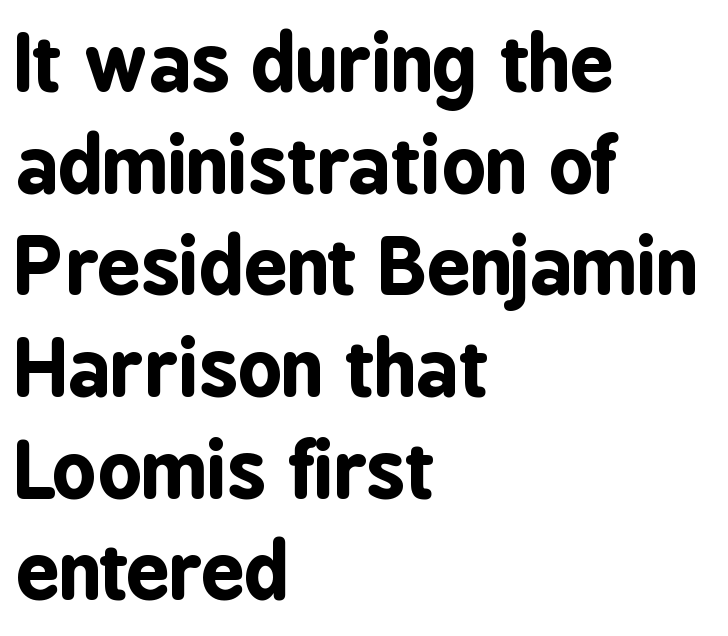
Q: Is the text bold? A: Yes.
Q: Is the text italic (slanted)? A: No, it is upright.
Q: Is the typeface a serif or a sans-serif typeface? A: Sans-serif.
Q: Is the text underlined? A: No.
Q: How is the paragraph aligned? A: Left-aligned.
Q: Is the spacing between letters normal or unusually wide? A: Normal.
Q: Is the spacing between lines tight, normal or loose? A: Normal.
Q: Width (condensed, normal, or wide)? A: Condensed.
Q: Stroke contrast? A: Low.
Q: x-height? A: Medium.
Q: Monospaced? A: No.
